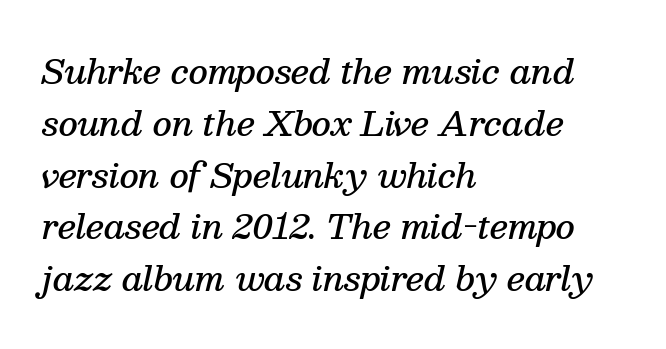
The image shows 33 px semibold serif type, italic (leaning right); set left-aligned, normal line spacing (1.57x), normal letter spacing, not underlined; medium stroke contrast and a medium x-height.
